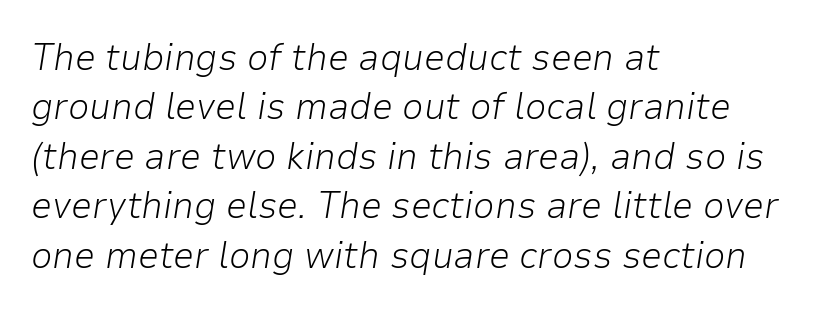
The image shows 38 px light type, italic (leaning right); set left-aligned, normal line spacing (1.3x), normal letter spacing, not underlined; low stroke contrast and a medium x-height.
